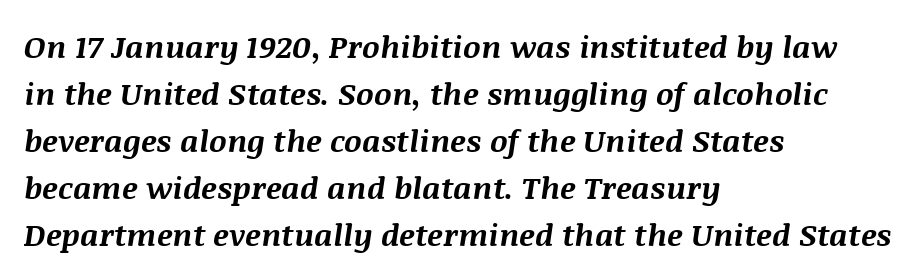
{"italic": "yes", "lean": "right", "slant_degrees": 8, "bold": "yes", "weight": "bold", "width": "normal", "stroke_contrast": "medium", "x_height": "large", "monospaced": "no", "underline": "no", "align": "left", "line_spacing": "normal", "line_spacing_ratio": 1.52, "letter_spacing": "normal", "letter_spacing_em": 0.0, "glyph_px": 31}
